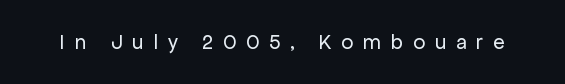
Heaviness? Minimal to ordinary, like unemphasized prose. Glance below the letters and you will spot only blank space. The letters stand upright; this is a roman face. The letters are spread apart with noticeably loose tracking.
